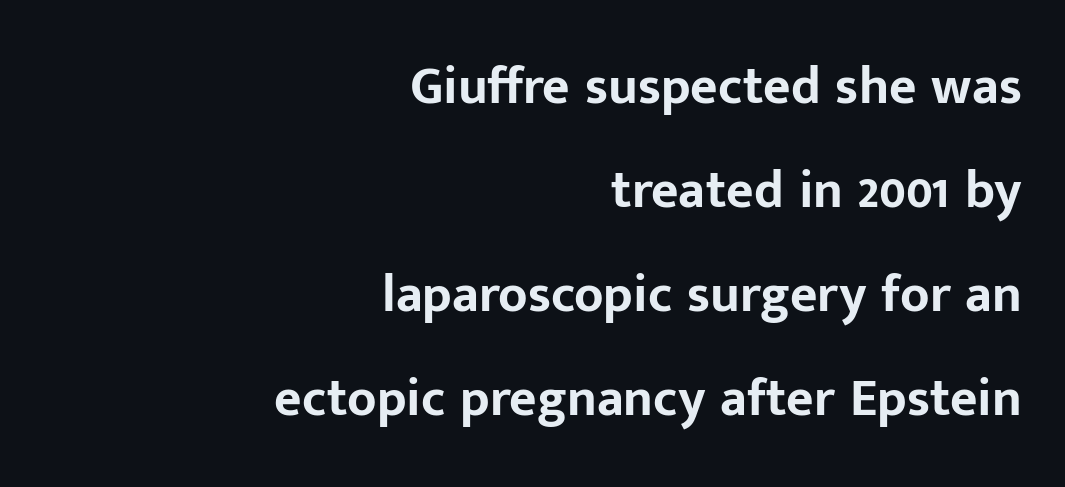
Posture: straight, roman, zero tilt. Here the designer chose a conventional face with non-uniform glyph widths. Line spacing here is loose. Line endings align vertically; line beginnings do not. Nope, no serifs anywhere on these letters. Compared with an ordinary text face, these strokes are far heavier — a full bold.
